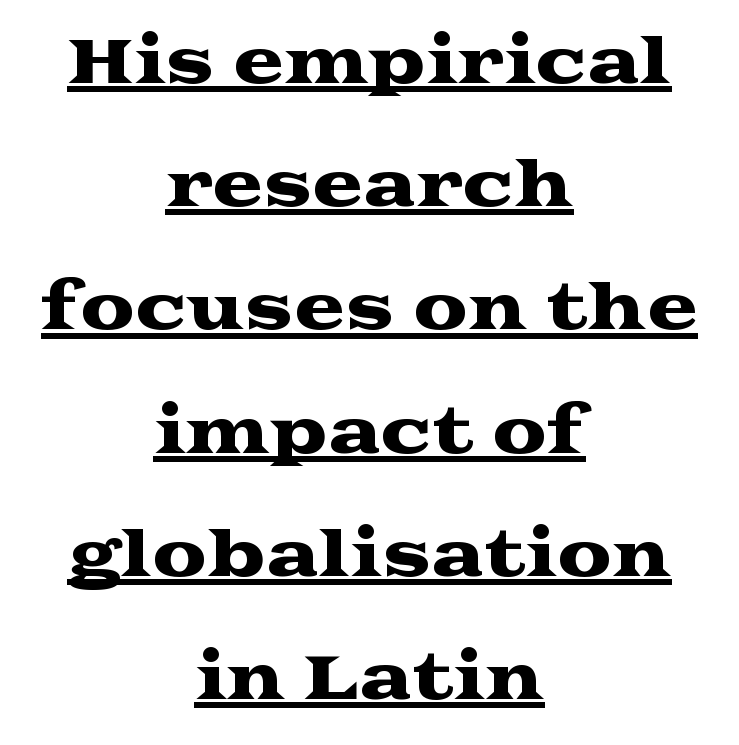
The letters advance in unequal steps, a hallmark of proportional type. The designer went with a serif here, giving each stem small feet. If you measured baseline to baseline, you'd find a long distance. Compared with typical body copy, the letter spacing here is the same.
